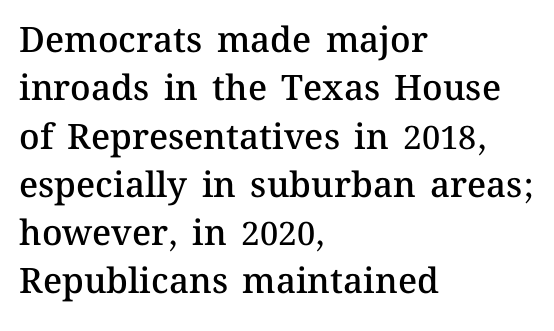
{"italic": "no", "bold": "semi", "weight": "semibold", "width": "normal", "stroke_contrast": "medium", "x_height": "medium", "monospaced": "no", "underline": "no", "align": "left", "line_spacing": "normal", "line_spacing_ratio": 1.38, "letter_spacing": "normal", "letter_spacing_em": 0.0, "glyph_px": 35}
